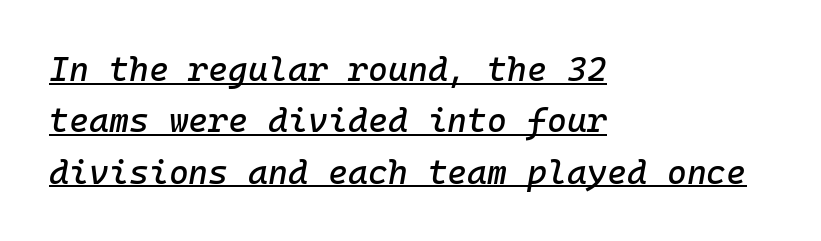
The image shows 34 px text type, italic (leaning right), monospaced; set left-aligned, normal line spacing (1.51x), normal letter spacing, underlined; low stroke contrast and a medium x-height.
